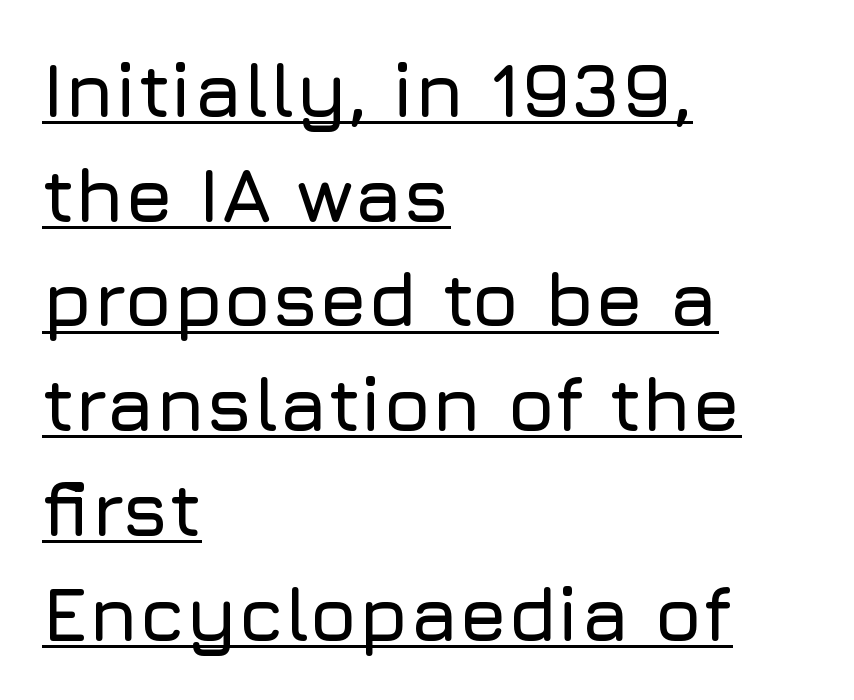
Q: Is the text italic (slanted)? A: No, it is upright.
Q: Is the typeface a serif or a sans-serif typeface? A: Sans-serif.
Q: Is the text underlined? A: Yes.
Q: How is the paragraph aligned? A: Left-aligned.
Q: Is the spacing between letters normal or unusually wide? A: Normal.
Q: Is the spacing between lines tight, normal or loose? A: Normal.
Q: Width (condensed, normal, or wide)? A: Normal.
Q: Stroke contrast? A: Low.
Q: x-height? A: Medium.
Q: Monospaced? A: No.
